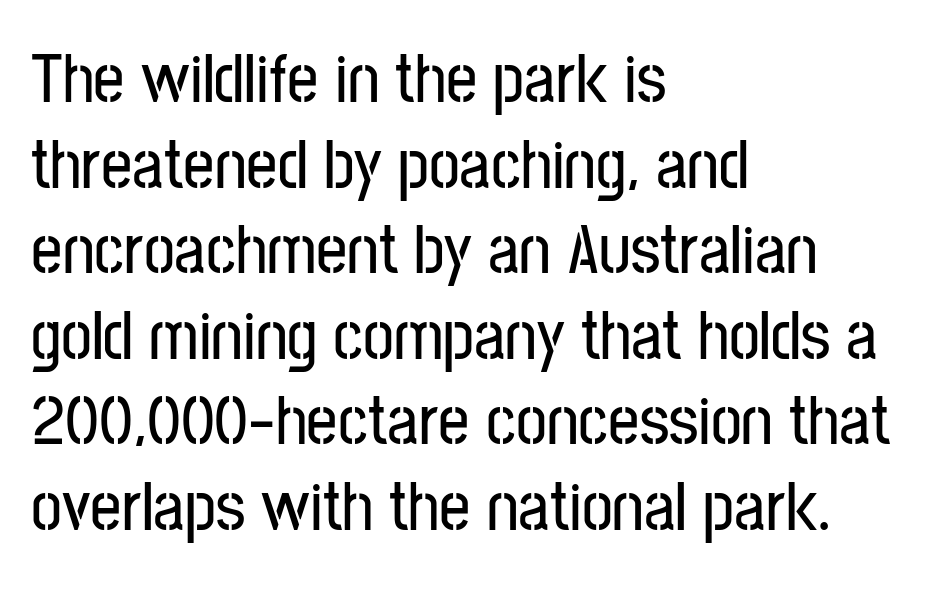
Q: Is the text italic (slanted)? A: No, it is upright.
Q: Is the typeface a serif or a sans-serif typeface? A: Sans-serif.
Q: Is the text underlined? A: No.
Q: How is the paragraph aligned? A: Left-aligned.
Q: Is the spacing between letters normal or unusually wide? A: Normal.
Q: Width (condensed, normal, or wide)? A: Condensed.
Q: Stroke contrast? A: Low.
Q: x-height? A: Medium.
Q: Monospaced? A: No.
